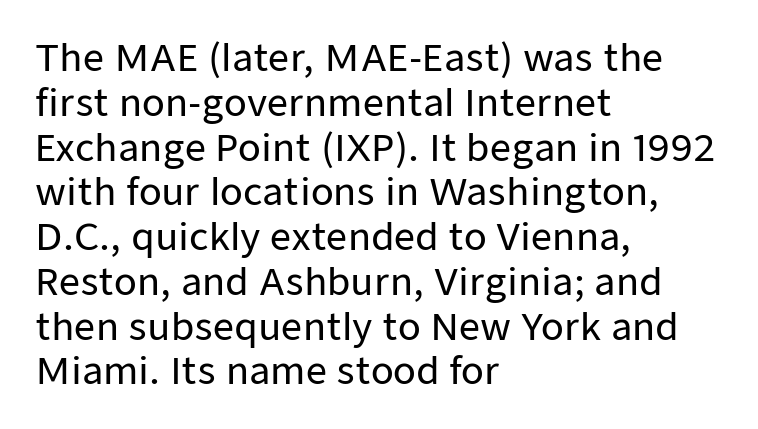
The image shows 37 px sans-serif type, upright; set left-aligned, line spacing 1.21x, normal letter spacing, not underlined; low stroke contrast and a medium x-height.
